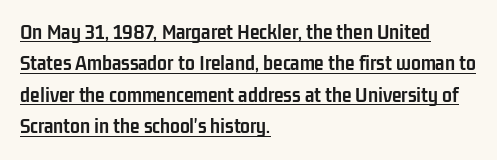
Is the letter spacing exaggerated? No — it looks like the ordinary default. This rendering uses left alignment, leaving the right contour irregular. Weight check: bold — yes, fully. This sample uses an upright cut, with every glyph sitting square on the baseline.
